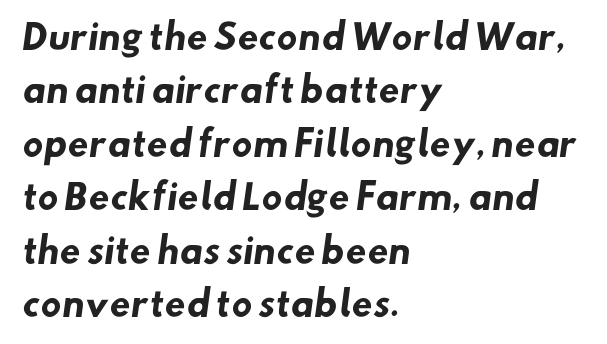
{"serif": "no", "bold": "yes", "weight": "heavy", "width": "normal", "stroke_contrast": "low", "x_height": "small", "monospaced": "no", "underline": "no", "align": "left", "line_spacing": "normal", "line_spacing_ratio": 1.57, "letter_spacing": "normal", "letter_spacing_em": 0.0, "glyph_px": 34}
